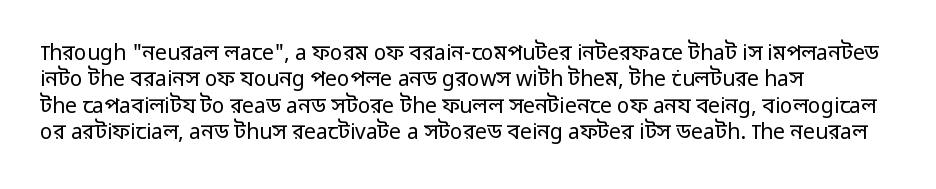
Q: Is the text bold? A: No.
Q: Is the text italic (slanted)? A: No, it is upright.
Q: Is the text underlined? A: No.
Q: How is the paragraph aligned? A: Left-aligned.
Q: Is the spacing between letters normal or unusually wide? A: Normal.
Q: Is the spacing between lines tight, normal or loose? A: Normal.
